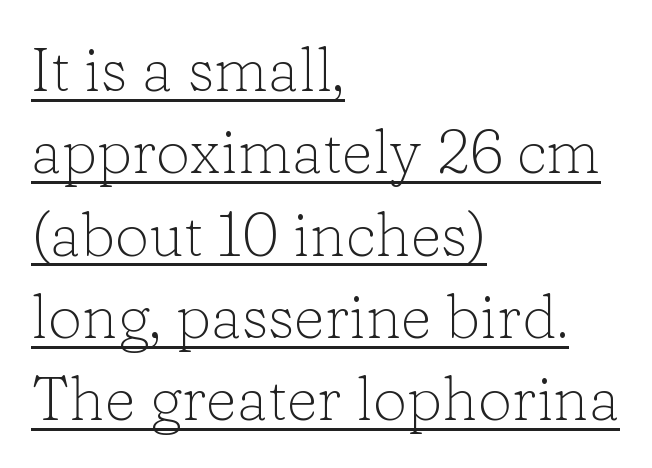
Words appear dense and cohesive because spacing is normal. Compared with typical paragraphs, the rows here are spaced about the same. The font sits on the lighter half of the weight spectrum, regular included. Font category for this specimen: serif. The rendering uses natural spacing where letterforms have individual widths.
